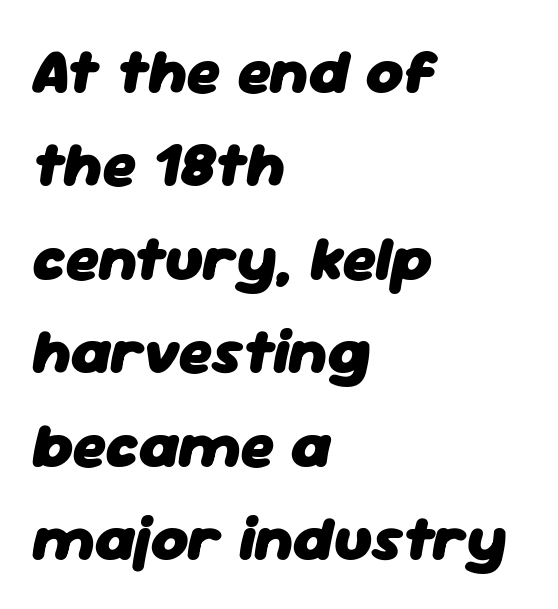
The image shows 64 px heavy type, italic (leaning right); set left-aligned, normal line spacing (1.46x), normal letter spacing, not underlined; low stroke contrast and a medium x-height.
